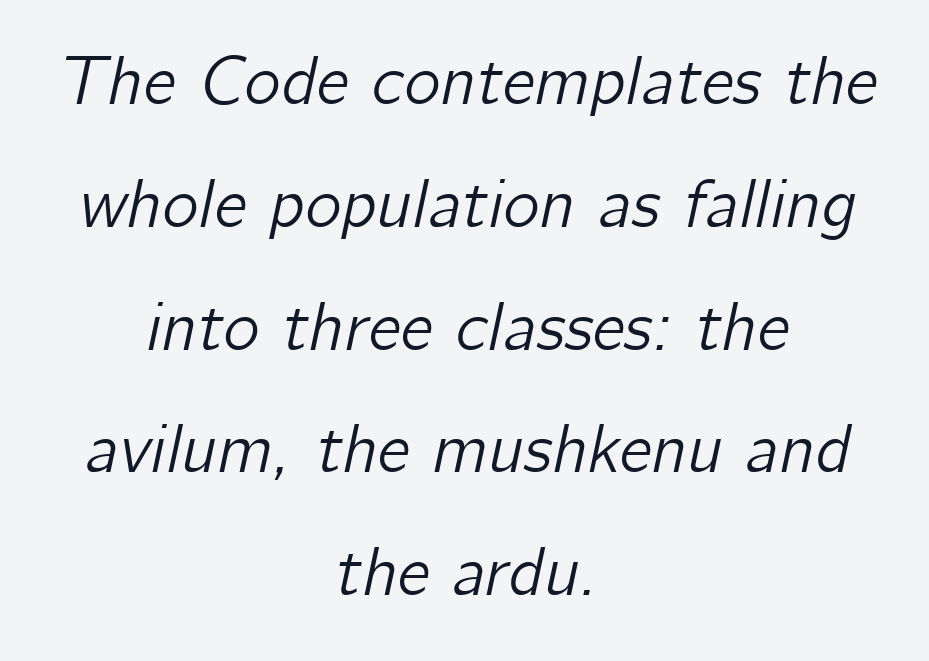
Varying glyph widths throughout — classic text-font behaviour. How are the letters spaced? Ordinarily, with no added tracking. Descenders are the only things crossing below the line. It's the slanting kind of type. The paragraph has two soft edges and a firm central axis.
